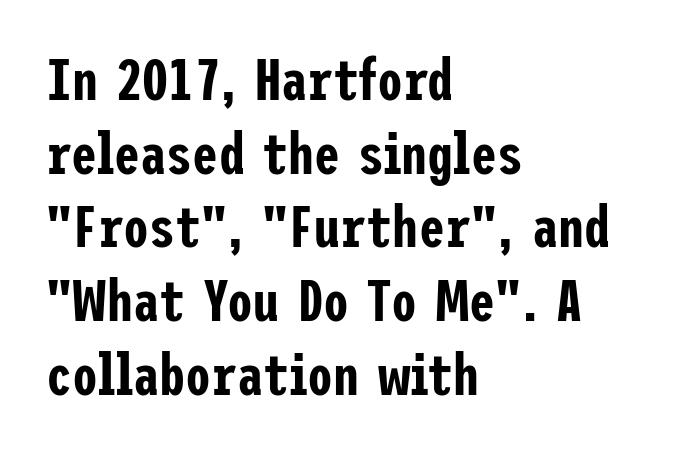
{"serif": "no", "italic": "no", "width": "condensed", "stroke_contrast": "low", "x_height": "medium", "underline": "no", "align": "left", "line_spacing": "normal", "line_spacing_ratio": 1.27, "letter_spacing": "normal", "letter_spacing_em": 0.0, "glyph_px": 58}
